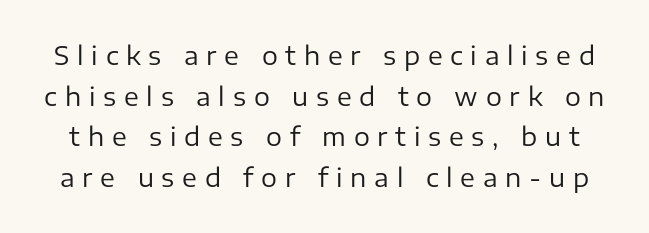
{"italic": "no", "bold": "no", "underline": "no", "line_spacing": "normal", "line_spacing_ratio": 1.63, "letter_spacing": "wide", "letter_spacing_em": 0.31, "glyph_px": 25}
